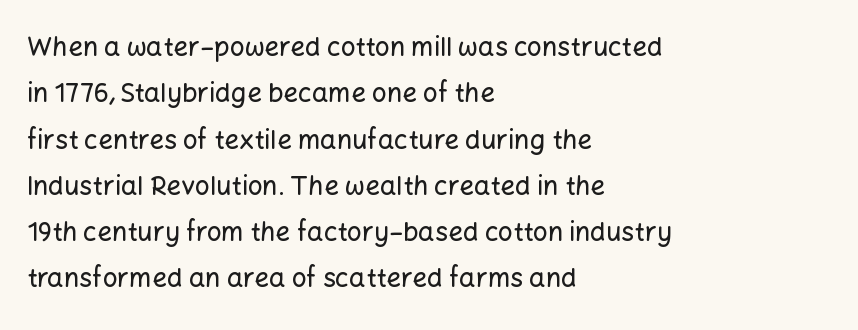
The image shows 26 px text type, upright; set left-aligned, line spacing 1.78x, normal letter spacing, not underlined.
